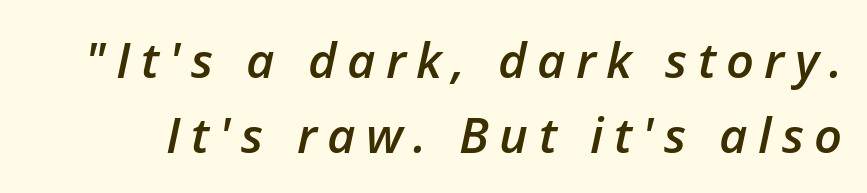
A typesetter would call this heavily tracked-out type. Typesetter's note: demi weight, one step under bold. Summary of vertical rhythm: regular, with standard interline spacing. The passage shown is not underscored anywhere. Is this a fixed-width face? No — the glyphs have proportional, varying widths. The face used here has a pronounced slope to its letters.
